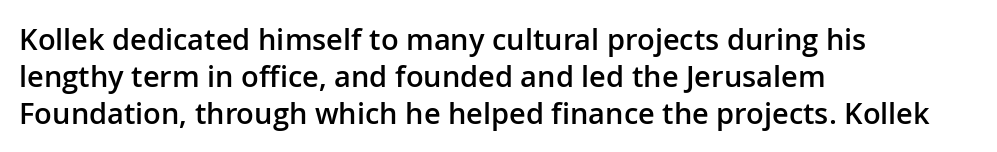
Q: Is the text bold? A: Semi-bold.
Q: Is the text italic (slanted)? A: No, it is upright.
Q: Is the typeface a serif or a sans-serif typeface? A: Sans-serif.
Q: Is the text underlined? A: No.
Q: How is the paragraph aligned? A: Left-aligned.
Q: Is the spacing between letters normal or unusually wide? A: Normal.
Q: Is the spacing between lines tight, normal or loose? A: Normal.
Q: Width (condensed, normal, or wide)? A: Normal.
Q: Stroke contrast? A: Low.
Q: x-height? A: Medium.
Q: Monospaced? A: No.
